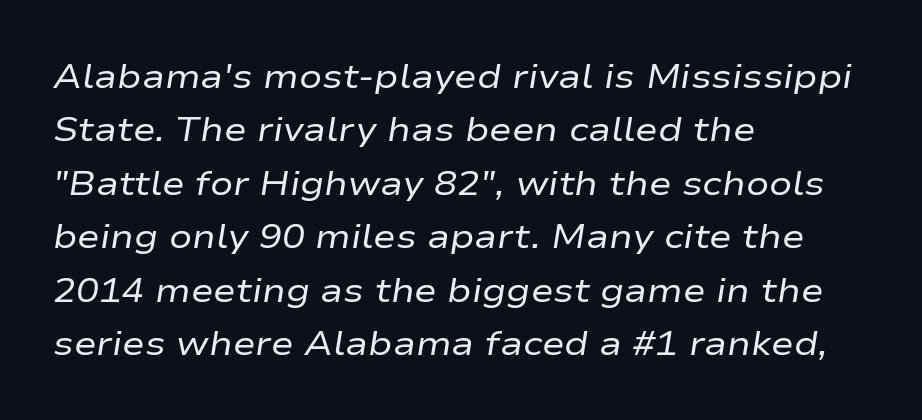
The image shows 34 px regular-weight, wide type, italic (leaning right); set left-aligned, normal line spacing (1.57x), normal letter spacing, not underlined; low stroke contrast and a medium x-height.
